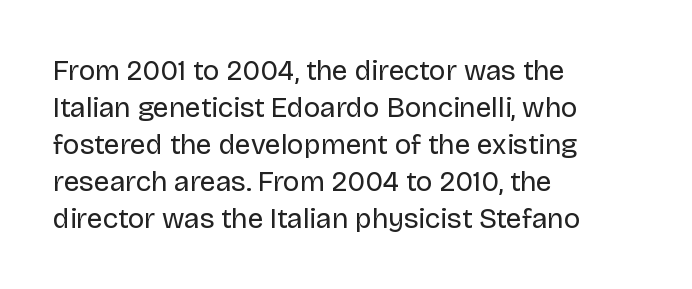
Q: Is the text bold? A: No.
Q: Is the text italic (slanted)? A: No, it is upright.
Q: Is the typeface a serif or a sans-serif typeface? A: Sans-serif.
Q: Is the text underlined? A: No.
Q: How is the paragraph aligned? A: Left-aligned.
Q: Is the spacing between letters normal or unusually wide? A: Normal.
Q: Is the spacing between lines tight, normal or loose? A: Normal.
Q: Width (condensed, normal, or wide)? A: Normal.
Q: Stroke contrast? A: Low.
Q: x-height? A: Large.
Q: Monospaced? A: No.
